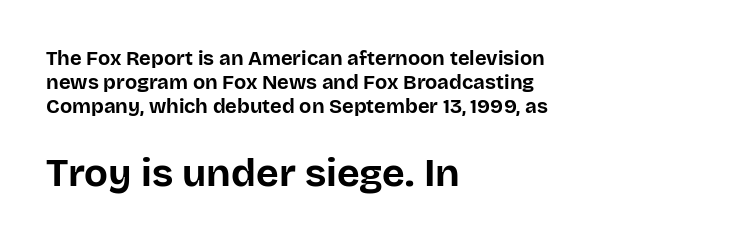
{"serif": "no", "italic": "no", "bold": "yes", "weight": "bold", "width": "normal", "stroke_contrast": "low", "x_height": "large", "monospaced": "no", "underline": "no", "align": "left", "line_spacing_ratio": 1.2, "letter_spacing": "normal", "letter_spacing_em": 0.0, "larger_block": "second", "size_ratio": 1.95, "glyph_px": 39}
